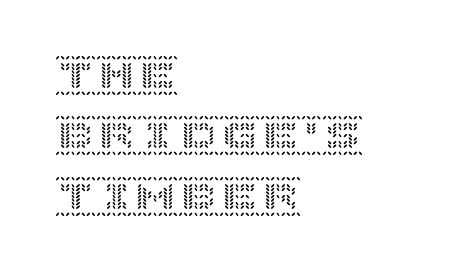
Nobody touched the tracking dial on this one. Any mark beneath the type? The region is blank. Typeset ragged right — the left edge is the straight one. Rows of type keep a routine distance in the vertical direction. Rendered with straight, roman letterforms.
